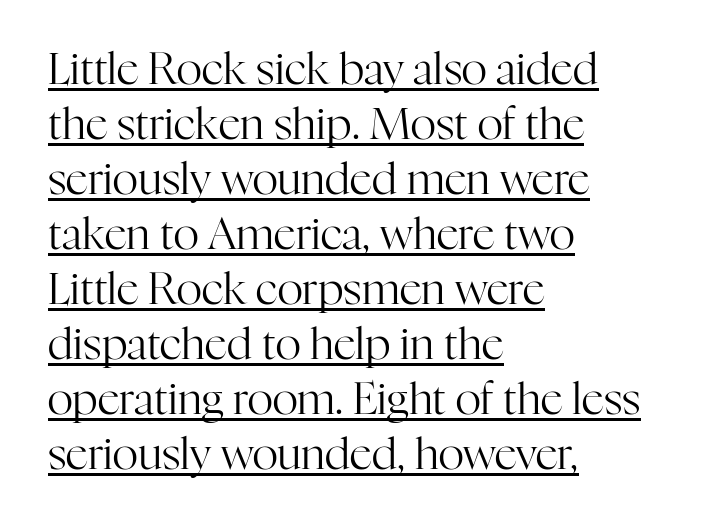
{"serif": "yes", "italic": "no", "bold": "no", "weight": "regular", "width": "normal", "stroke_contrast": "high", "x_height": "medium", "monospaced": "no", "underline": "yes", "align": "left", "line_spacing": "normal", "line_spacing_ratio": 1.25, "letter_spacing": "normal", "letter_spacing_em": 0.0, "glyph_px": 44}
